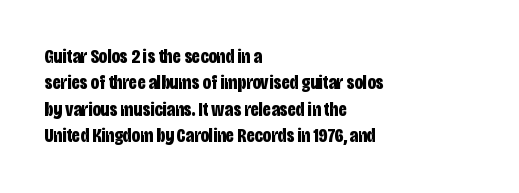
{"italic": "no", "bold": "yes", "underline": "no", "align": "left", "line_spacing": "normal", "line_spacing_ratio": 1.32, "letter_spacing": "normal", "letter_spacing_em": 0.0, "glyph_px": 20}
